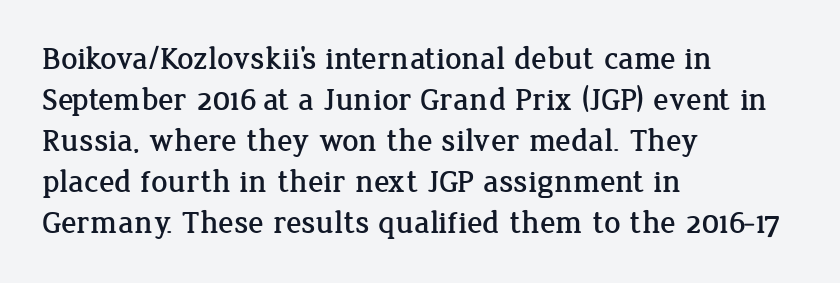
The image shows 32 px serif type, upright; set left-aligned, normal line spacing (1.28x), normal letter spacing, not underlined; low stroke contrast and a medium x-height.
